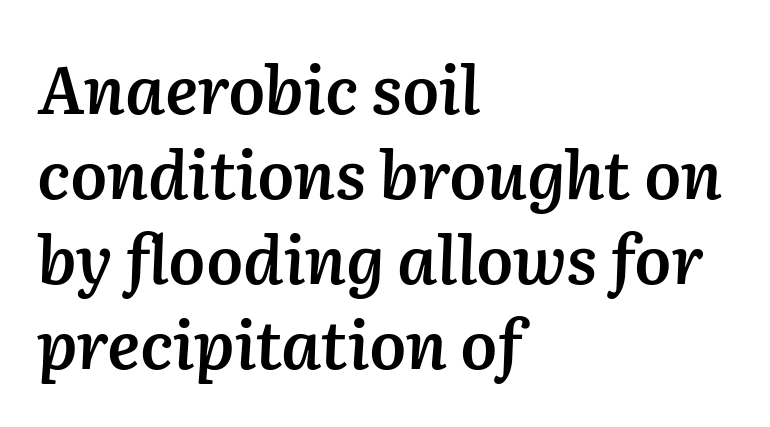
Evenly set lines give the paragraph a standard silhouette. Teacher's note: observe the even left margin — that is flush-left alignment. Think of a printed novel: that variable character pitch is what you see here. The string is rendered with underlining switched off. Tracking value appears to be zero — textbook default spacing.
